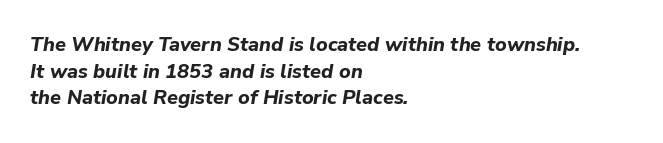
The image shows 20 px bold type, italic (leaning right); set left-aligned, normal line spacing (1.33x), normal letter spacing, not underlined.
